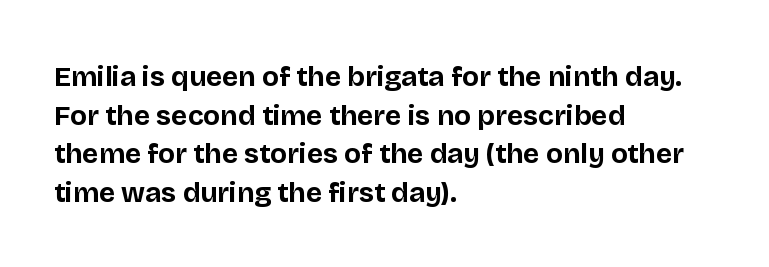
Nobody drew a line under any word here. Every letter is thick-stroked: bold, no question. If you drew a ruler down the left edge, every line would touch it. Upright lettering throughout.
